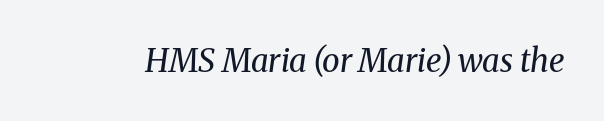
{"serif": "yes", "italic": "yes", "lean": "right", "slant_degrees": 8, "bold": "no", "weight": "regular", "width": "normal", "stroke_contrast": "medium", "x_height": "medium", "monospaced": "no", "underline": "no", "letter_spacing": "normal", "letter_spacing_em": 0.0, "glyph_px": 32}
